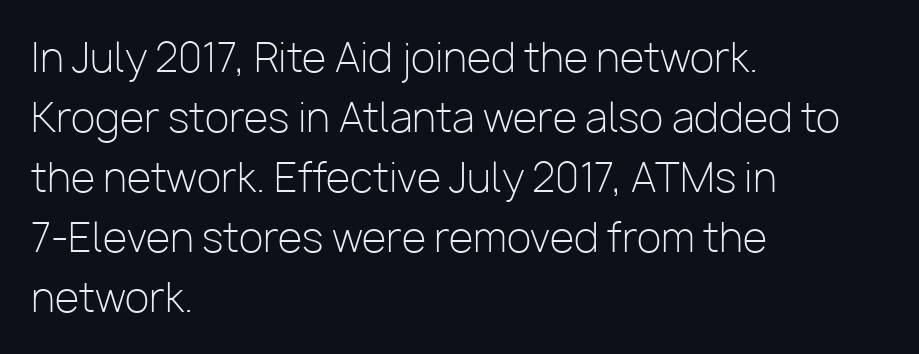
The image shows 40 px light sans-serif type, upright; set left-aligned, normal line spacing (1.5x), normal letter spacing, not underlined; low stroke contrast and a medium x-height.
